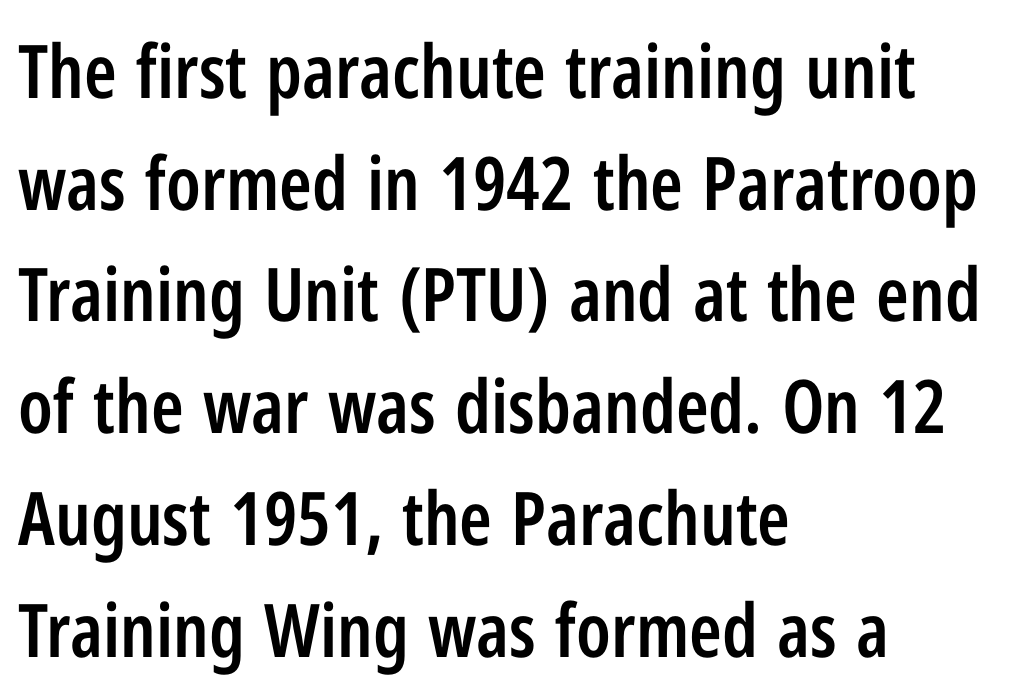
When letters stand straight like this, we call the style roman or upright. Glance below the letters and you will spot only blank space. The type is set solid horizontally, with unmodified tracking. Quick note: interline space is typical.
